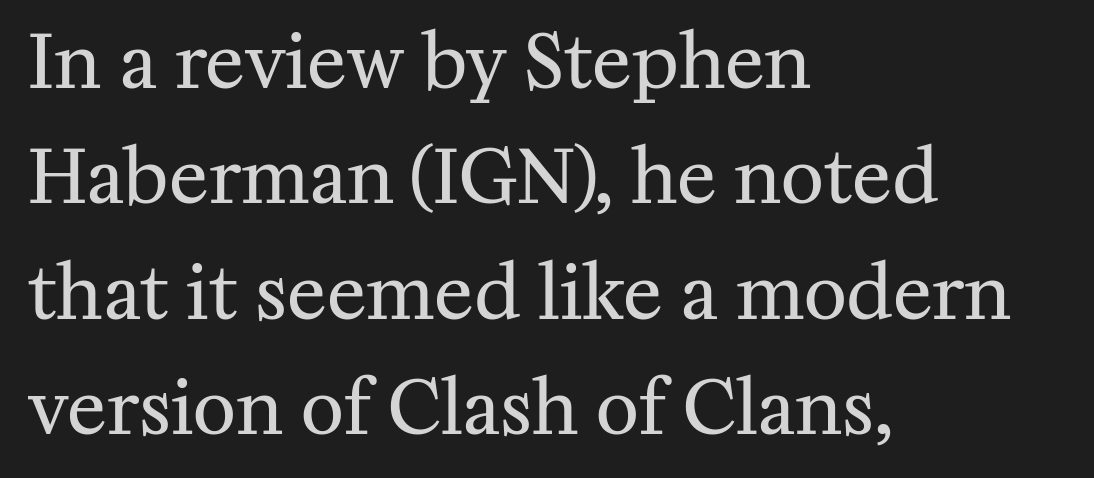
Q: Is the text bold? A: No.
Q: Is the text italic (slanted)? A: No, it is upright.
Q: Is the typeface a serif or a sans-serif typeface? A: Serif.
Q: Is the text underlined? A: No.
Q: How is the paragraph aligned? A: Left-aligned.
Q: Is the spacing between letters normal or unusually wide? A: Normal.
Q: Is the spacing between lines tight, normal or loose? A: Normal.
Q: Width (condensed, normal, or wide)? A: Normal.
Q: Stroke contrast? A: Medium.
Q: x-height? A: Medium.
Q: Monospaced? A: No.
